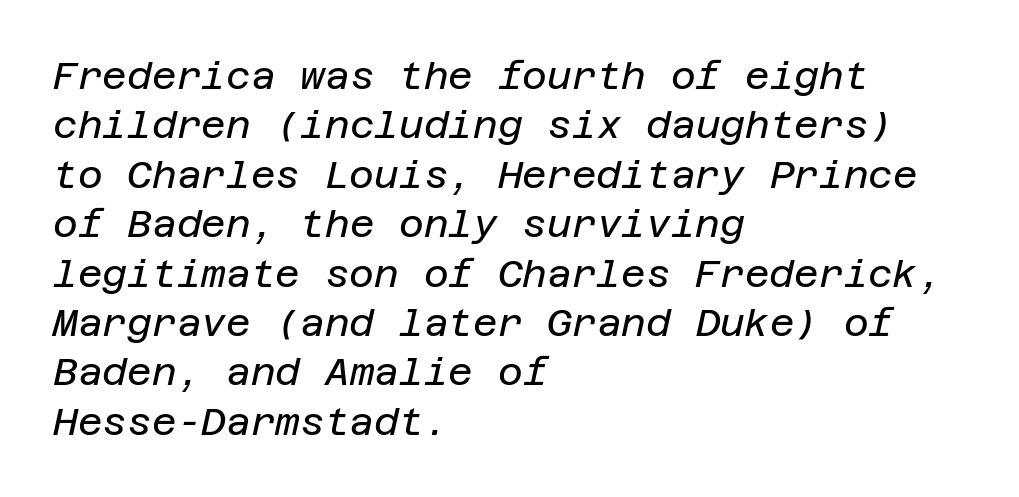
{"italic": "yes", "lean": "right", "slant_degrees": 12, "bold": "no", "weight": "regular", "width": "normal", "stroke_contrast": "low", "x_height": "large", "underline": "no", "align": "left", "line_spacing": "normal", "line_spacing_ratio": 1.3, "letter_spacing": "normal", "letter_spacing_em": 0.0, "glyph_px": 38}
